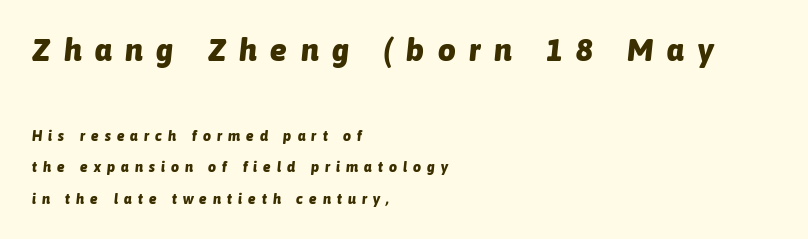
Q: Is the text bold? A: Yes.
Q: Is the text italic (slanted)? A: Yes, it leans right by about 6 degrees.
Q: Is the text underlined? A: No.
Q: How is the paragraph aligned? A: Left-aligned.
Q: Is the spacing between letters normal or unusually wide? A: Unusually wide.
Q: Is the spacing between lines tight, normal or loose? A: Loose.
Q: Which block of text is set in a larger size, the first (top) or the second (bottom)? A: The first (top) one.
Q: Width (condensed, normal, or wide)? A: Normal.
Q: Stroke contrast? A: Low.
Q: x-height? A: Medium.
Q: Monospaced? A: No.
